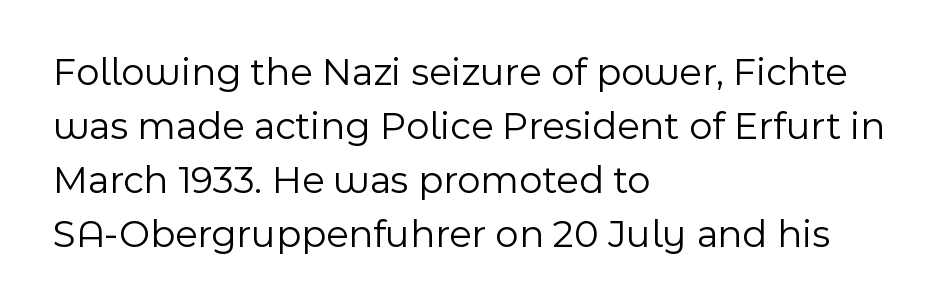
Line beginnings align vertically; line endings do not. Descender tails drop into unmarked territory. The passage shown is typed in a proportional face where columns would drift. Does the lettering tilt? It doesn't — this is upright. One glance says typical: line gaps are just what's usual.
